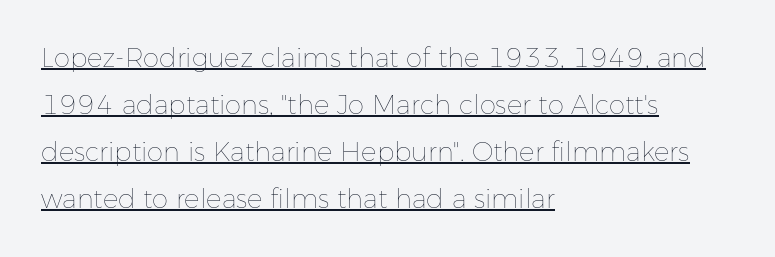
Stems and bowls with no extra thickness — not bold. Compared with typical body copy, the letter spacing here is the same. Quick note: not italic, upright. Caption: multi-line text, flush left, ragged right.
